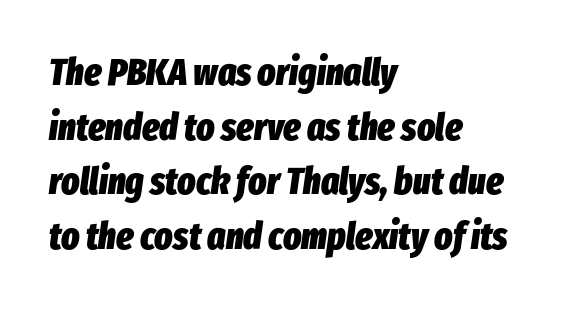
Q: Is the text bold? A: Yes.
Q: Is the text italic (slanted)? A: Yes, it leans right by about 8 degrees.
Q: Is the text underlined? A: No.
Q: How is the paragraph aligned? A: Left-aligned.
Q: Is the spacing between letters normal or unusually wide? A: Normal.
Q: Is the spacing between lines tight, normal or loose? A: Normal.
Q: Width (condensed, normal, or wide)? A: Condensed.
Q: Stroke contrast? A: Low.
Q: x-height? A: Medium.
Q: Monospaced? A: No.
